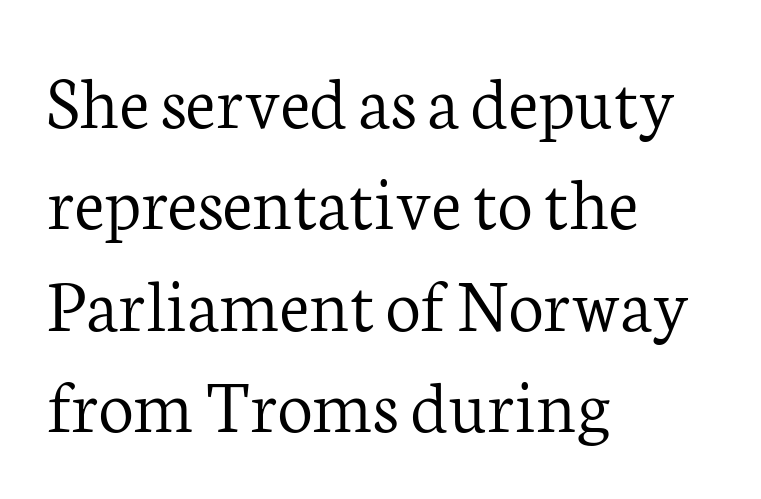
The image shows 78 px light serif type, upright; set left-aligned, normal line spacing (1.3x), normal letter spacing, not underlined; low stroke contrast and a medium x-height.
